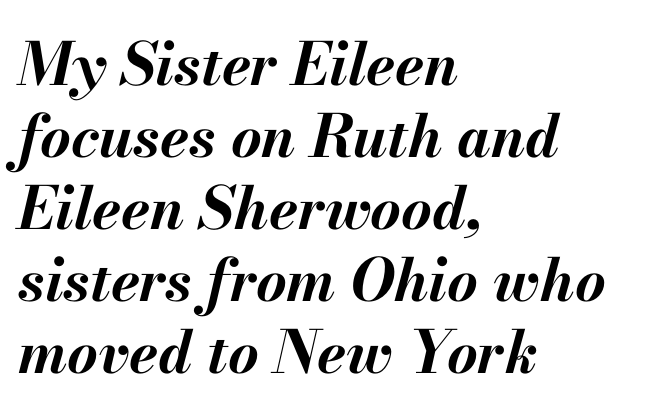
Underline: absent. This is oblique type, the kind used for emphasis or titles. Is this a fixed-width face? No — the glyphs have proportional, varying widths. Look at the tracking — it's just the regular setting, nothing added. The glyphs have the mass of a bold cut.
